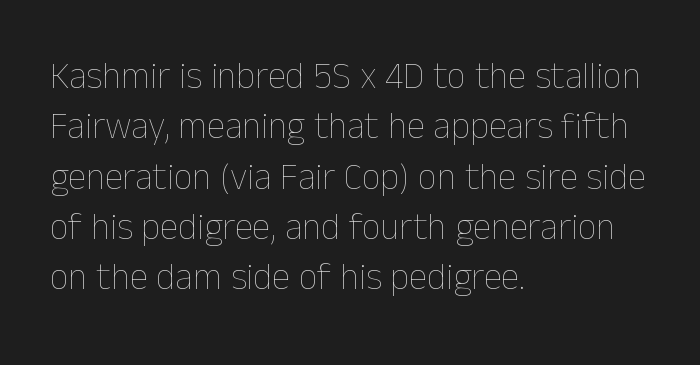
Q: Is the text bold? A: No.
Q: Is the text italic (slanted)? A: No, it is upright.
Q: Is the text underlined? A: No.
Q: How is the paragraph aligned? A: Left-aligned.
Q: Is the spacing between letters normal or unusually wide? A: Normal.
Q: Is the spacing between lines tight, normal or loose? A: Normal.
Q: Width (condensed, normal, or wide)? A: Normal.
Q: Stroke contrast? A: Low.
Q: x-height? A: Medium.
Q: Monospaced? A: No.
